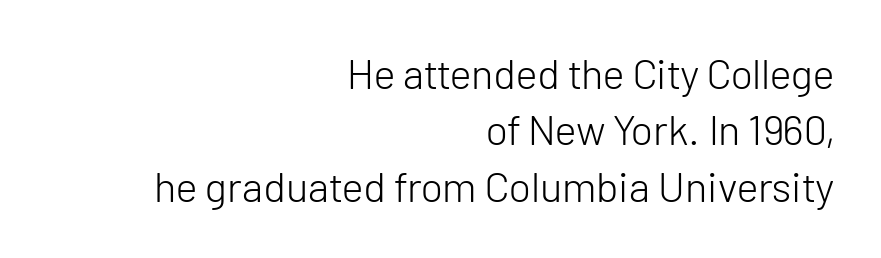
Q: Is the text bold? A: No.
Q: Is the text italic (slanted)? A: No, it is upright.
Q: Is the typeface a serif or a sans-serif typeface? A: Sans-serif.
Q: Is the text underlined? A: No.
Q: How is the paragraph aligned? A: Right-aligned.
Q: Is the spacing between letters normal or unusually wide? A: Normal.
Q: Is the spacing between lines tight, normal or loose? A: Normal.
Q: Width (condensed, normal, or wide)? A: Normal.
Q: Stroke contrast? A: Low.
Q: x-height? A: Medium.
Q: Monospaced? A: No.
